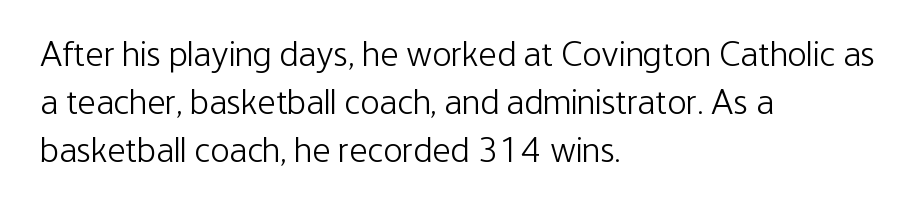
{"serif": "no", "italic": "no", "bold": "no", "weight": "light", "width": "condensed", "stroke_contrast": "low", "x_height": "medium", "monospaced": "no", "underline": "no", "align": "left", "line_spacing": "normal", "line_spacing_ratio": 1.34, "letter_spacing": "normal", "letter_spacing_em": 0.0, "glyph_px": 36}
